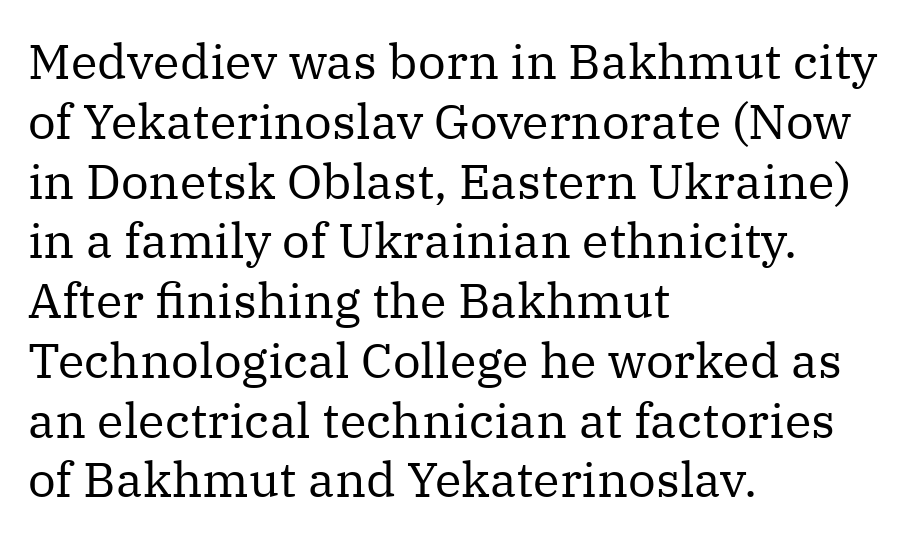
Q: Is the text bold? A: No.
Q: Is the text italic (slanted)? A: No, it is upright.
Q: Is the typeface a serif or a sans-serif typeface? A: Serif.
Q: Is the text underlined? A: No.
Q: How is the paragraph aligned? A: Left-aligned.
Q: Is the spacing between letters normal or unusually wide? A: Normal.
Q: Width (condensed, normal, or wide)? A: Normal.
Q: Stroke contrast? A: Medium.
Q: x-height? A: Medium.
Q: Monospaced? A: No.
